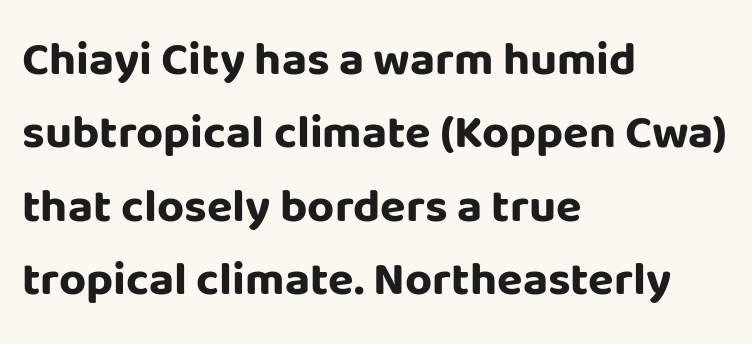
{"serif": "no", "italic": "no", "bold": "yes", "weight": "bold", "width": "normal", "stroke_contrast": "low", "x_height": "large", "monospaced": "no", "underline": "no", "align": "left", "line_spacing": "normal", "line_spacing_ratio": 1.56, "letter_spacing": "normal", "letter_spacing_em": 0.0, "glyph_px": 47}
